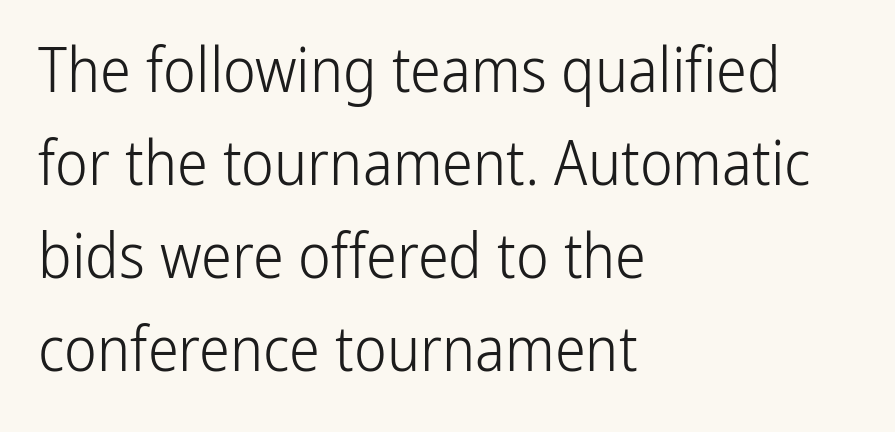
The image shows 62 px light, condensed sans-serif type, upright; set left-aligned, normal line spacing (1.5x), normal letter spacing, not underlined; low stroke contrast and a medium x-height.
